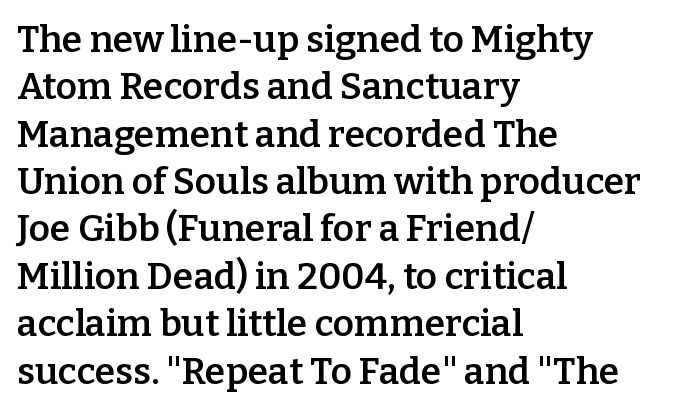
The image shows 37 px semibold serif type, upright; set left-aligned, normal line spacing (1.28x), normal letter spacing, not underlined; low stroke contrast and a medium x-height.
